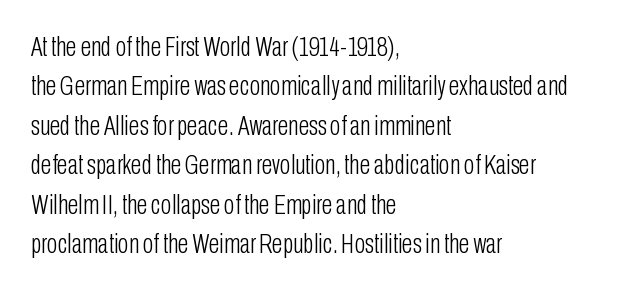
The image shows 28 px light, condensed sans-serif type, upright; set left-aligned, normal line spacing (1.41x), normal letter spacing, not underlined; low stroke contrast and a medium x-height.
